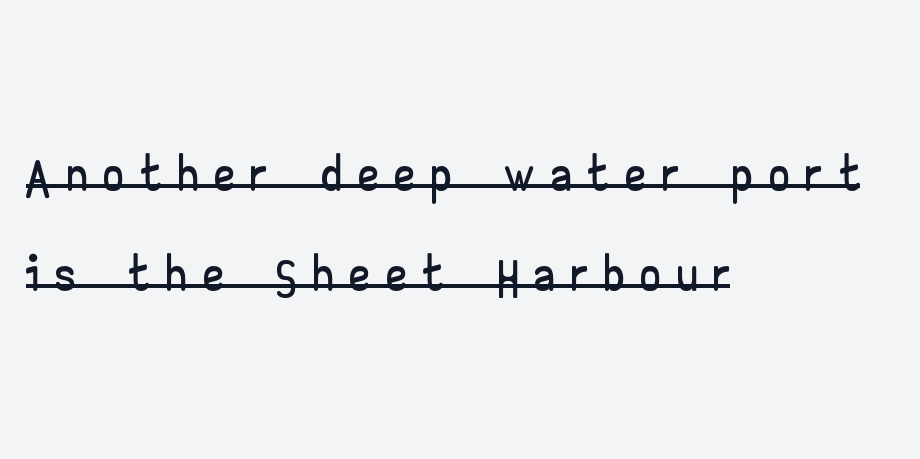
The image shows 76 px wide sans-serif type, upright; set left-aligned, normal line spacing (1.32x), unusually wide letter spacing (+0.24 em), underlined; low stroke contrast and a small x-height.
